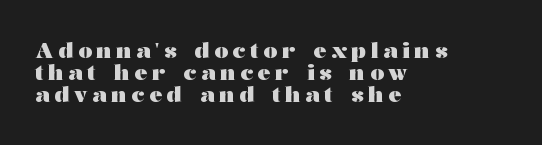
Q: Is the text bold? A: Yes.
Q: Is the text italic (slanted)? A: No, it is upright.
Q: Is the text underlined? A: No.
Q: How is the paragraph aligned? A: Left-aligned.
Q: Is the spacing between letters normal or unusually wide? A: Unusually wide.
Q: Is the spacing between lines tight, normal or loose? A: Tight.
